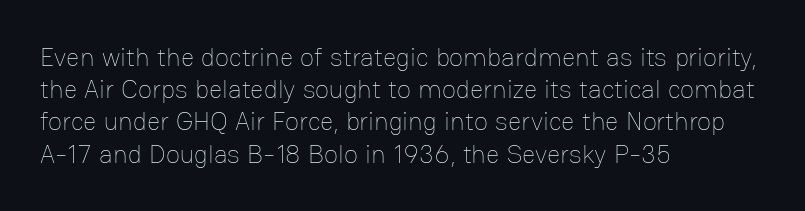
No letter is thick-stroked: the sample isn't bold. The lettering stays uniformly vertical, giving the passage a roman look. This sample uses plain, unmodified letter spacing. These lines stack with their left ends in a neat column. The gap between lines stays unmarked.
